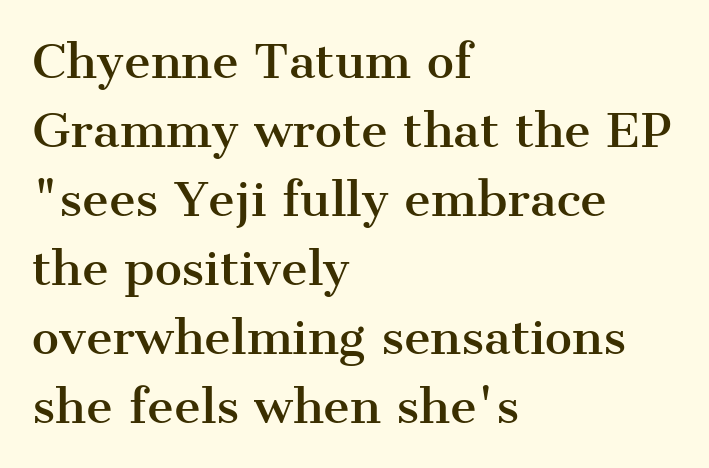
Ordinary non-slanted type is in use. Honestly, the row spacing looks completely unremarkable. The specimen omits any rule beneath the text block's lines. Here the designer chose a conventional face with non-uniform glyph widths.
